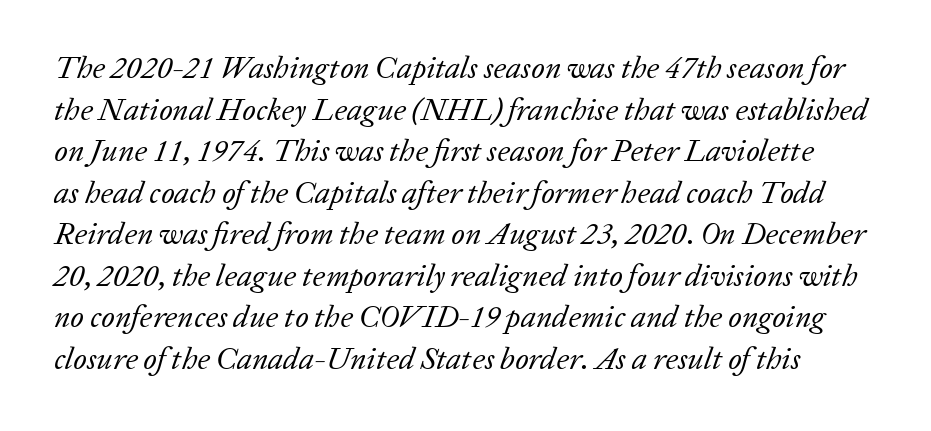
The image shows 31 px regular-weight serif type, italic (leaning right); set normal line spacing (1.34x), normal letter spacing, not underlined; low stroke contrast and a medium x-height.
